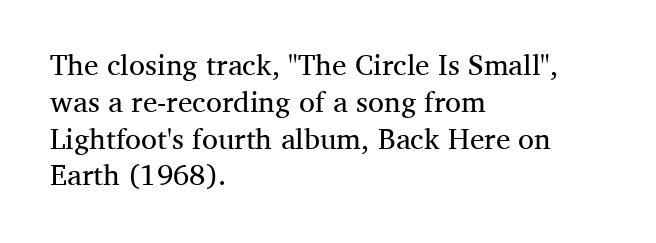
Look at the tracking — it's just the regular setting, nothing added. Is there much room between lines? A standard amount, neither cramped nor airy. A student would call this left alignment; a typographer would say flush left, rag right. Honestly, there is no underline to notice here at all. Italic? Not at all — the glyphs are vertical.
